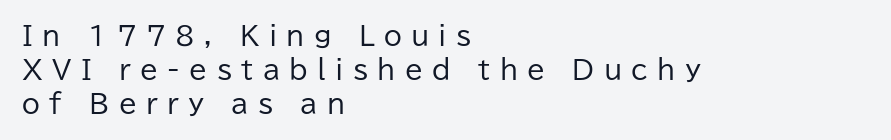
The image shows 26 px text type, upright; set left-aligned, normal line spacing (1.31x), unusually wide letter spacing (+0.36 em), not underlined.
